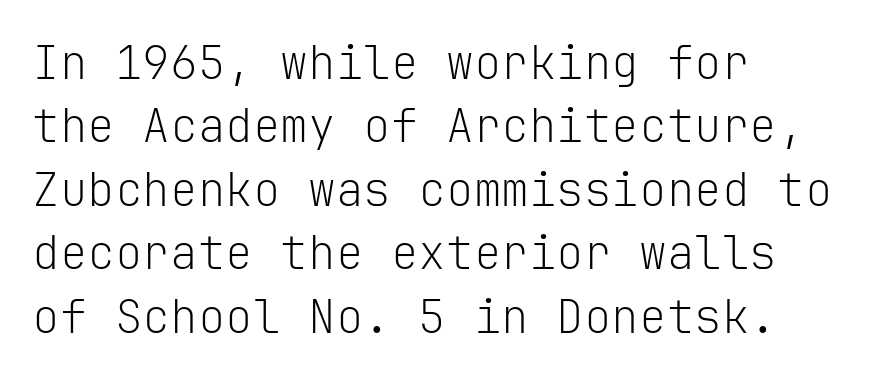
The image shows 46 px light sans-serif type, upright, monospaced; set left-aligned, normal line spacing (1.38x), normal letter spacing, not underlined; low stroke contrast and a medium x-height.
